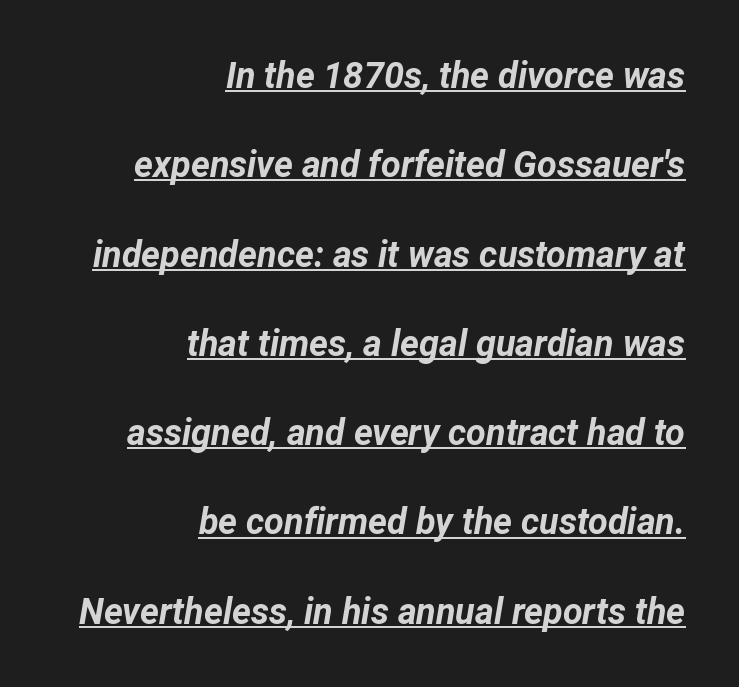
Loosely led — the rows are spread out. The rendering uses natural spacing where letterforms have individual widths. Weight: bold. Decoration check: the copy is underlined. Compared with ordinary roman type, these characters are visibly tilted.
